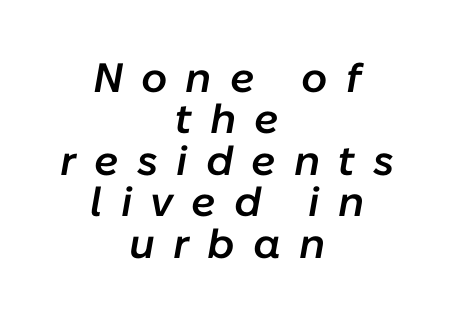
Q: Is the text bold? A: Semi-bold.
Q: Is the text italic (slanted)? A: Yes, it leans right by about 10 degrees.
Q: Is the text underlined? A: No.
Q: How is the paragraph aligned? A: Centered.
Q: Is the spacing between letters normal or unusually wide? A: Unusually wide.
Q: Is the spacing between lines tight, normal or loose? A: Tight.
Q: Width (condensed, normal, or wide)? A: Normal.
Q: Stroke contrast? A: Low.
Q: x-height? A: Medium.
Q: Monospaced? A: No.
